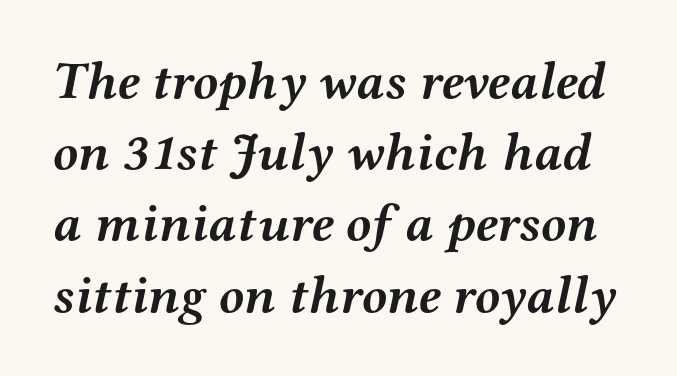
Yep, those are serifs on the letters. Is the letter spacing exaggerated? No — it looks like the ordinary default. Is this a fixed-width face? No — the glyphs have proportional, varying widths. Vertical spacing — default. A clean baseline with only descenders dipping below it. The letters are slanted; this is an italic face.
